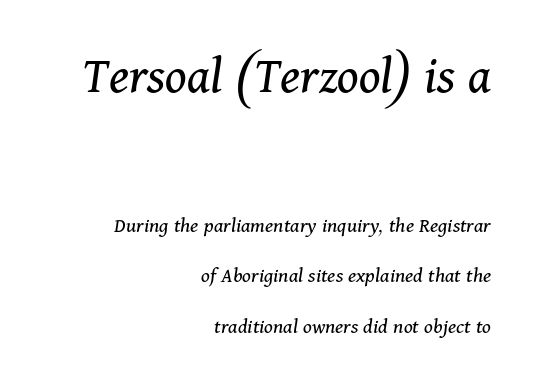
The image shows 54 px regular-weight serif type, italic (leaning right); set right-aligned, loose line spacing (2.28x), normal letter spacing, not underlined; the first (top) block is 2.45x larger; medium stroke contrast and a medium x-height.
